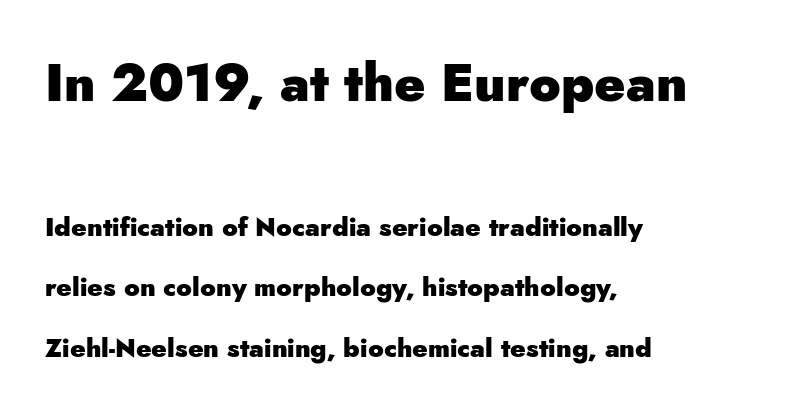
Q: Is the text bold? A: Yes.
Q: Is the text italic (slanted)? A: No, it is upright.
Q: Is the typeface a serif or a sans-serif typeface? A: Sans-serif.
Q: Is the text underlined? A: No.
Q: How is the paragraph aligned? A: Left-aligned.
Q: Is the spacing between letters normal or unusually wide? A: Normal.
Q: Is the spacing between lines tight, normal or loose? A: Loose.
Q: Which block of text is set in a larger size, the first (top) or the second (bottom)? A: The first (top) one.
Q: Width (condensed, normal, or wide)? A: Normal.
Q: Stroke contrast? A: Low.
Q: x-height? A: Small.
Q: Monospaced? A: No.
